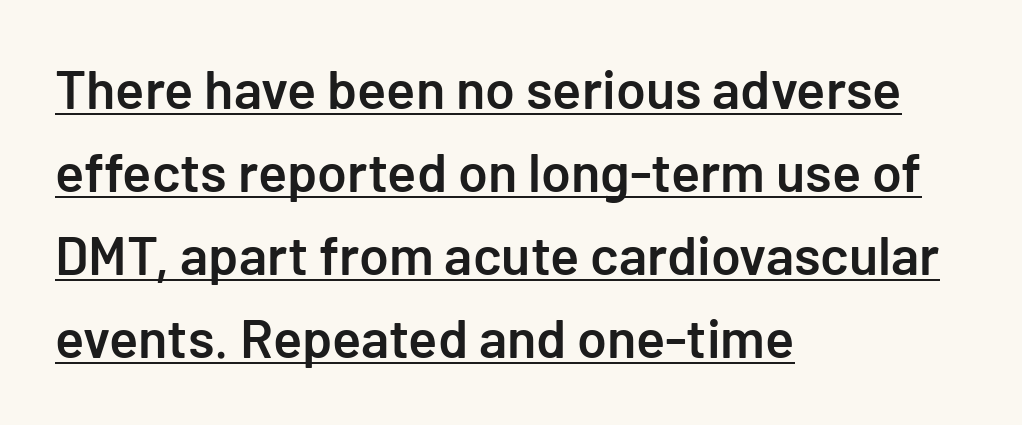
{"serif": "no", "italic": "no", "bold": "semi", "weight": "semibold", "width": "normal", "stroke_contrast": "low", "x_height": "medium", "underline": "yes", "align": "left", "line_spacing": "normal", "line_spacing_ratio": 1.54, "letter_spacing": "normal", "letter_spacing_em": 0.0, "glyph_px": 54}
